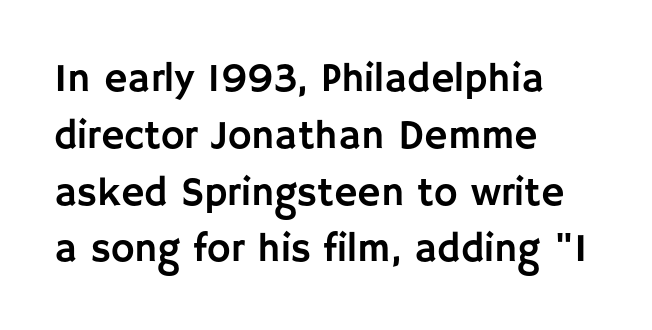
The image shows 40 px sans-serif type, upright; set left-aligned, normal line spacing (1.42x), normal letter spacing, not underlined; low stroke contrast and a large x-height.
